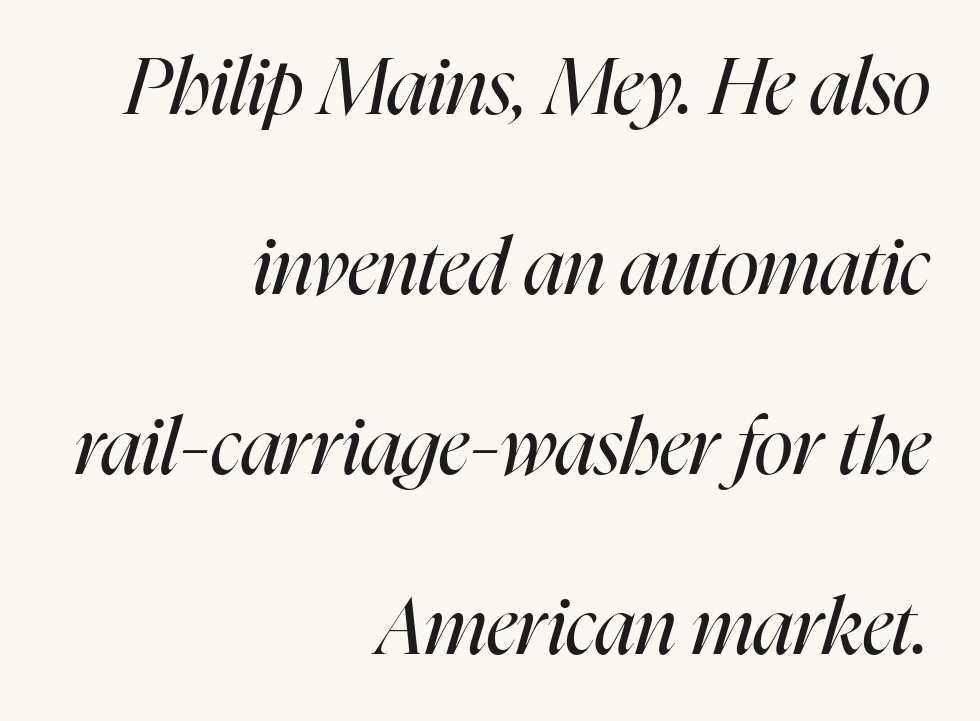
Q: Is the text bold? A: No.
Q: Is the text italic (slanted)? A: Yes, it leans right by about 16 degrees.
Q: Is the text underlined? A: No.
Q: How is the paragraph aligned? A: Right-aligned.
Q: Is the spacing between letters normal or unusually wide? A: Normal.
Q: Is the spacing between lines tight, normal or loose? A: Loose.
Q: Width (condensed, normal, or wide)? A: Condensed.
Q: Stroke contrast? A: High.
Q: x-height? A: Medium.
Q: Monospaced? A: No.
